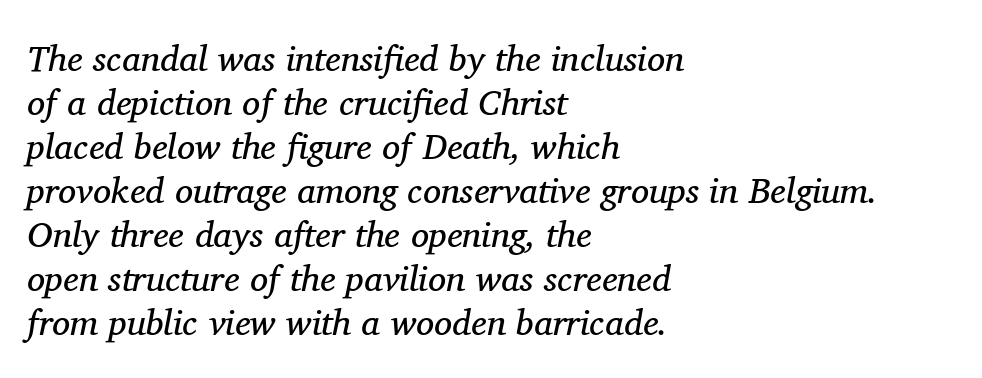
Characters are canted at an angle relative to the baseline's perpendicular. Each row of text sits above clean, open space. Each word holds together tightly as a unit, with standard inter-letter gaps. Font category for this specimen: serif. Horizontally, the lines are justified to the leading edge only.
